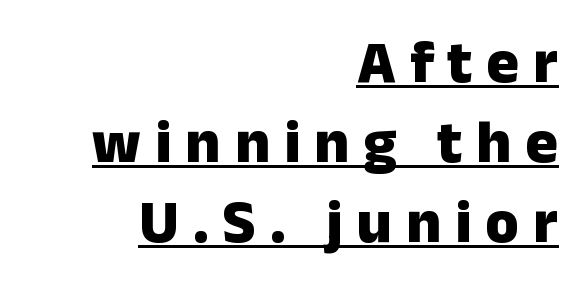
Designer's note — italics off, roman on. Looks like regular typesetting: each glyph gets only the width it needs. Does a line run under the words? Yes, clearly. Grotesque or geometric, the face here clearly has no serifs. The characters look thick and weighty, a clear bold. Does the copy run flush right? Yes — the right margin is perfectly even.
